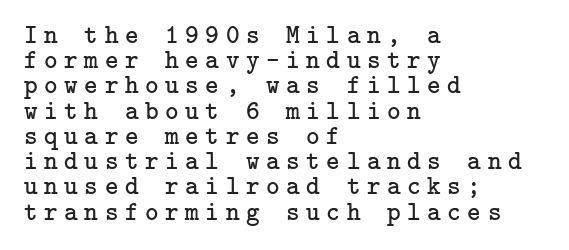
Q: Is the text bold? A: No.
Q: Is the text italic (slanted)? A: No, it is upright.
Q: Is the text underlined? A: No.
Q: How is the paragraph aligned? A: Left-aligned.
Q: Is the spacing between letters normal or unusually wide? A: Unusually wide.
Q: Is the spacing between lines tight, normal or loose? A: Tight.
